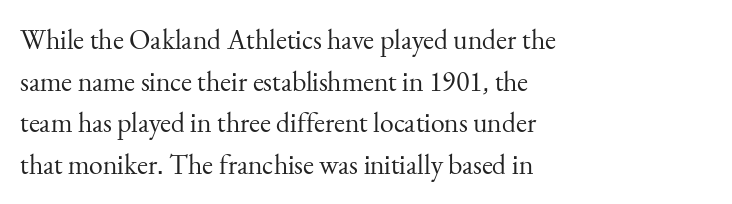
Q: Is the text bold? A: No.
Q: Is the text italic (slanted)? A: No, it is upright.
Q: Is the typeface a serif or a sans-serif typeface? A: Serif.
Q: Is the text underlined? A: No.
Q: How is the paragraph aligned? A: Left-aligned.
Q: Is the spacing between letters normal or unusually wide? A: Normal.
Q: Is the spacing between lines tight, normal or loose? A: Normal.
Q: Width (condensed, normal, or wide)? A: Normal.
Q: Stroke contrast? A: Medium.
Q: x-height? A: Small.
Q: Monospaced? A: No.
